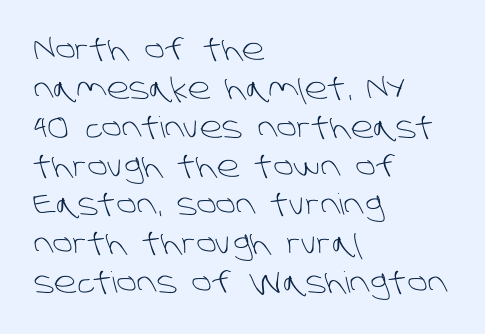
The image shows 29 px light sans-serif type; set left-aligned, normal line spacing (1.34x), normal letter spacing, not underlined; low stroke contrast and a large x-height.
